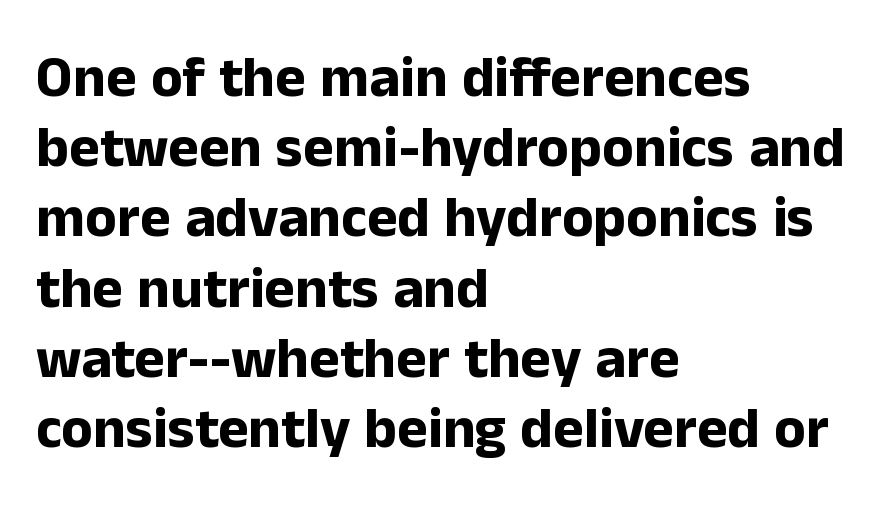
{"serif": "no", "italic": "no", "bold": "yes", "weight": "bold", "width": "normal", "stroke_contrast": "low", "x_height": "medium", "monospaced": "no", "underline": "no", "align": "left", "line_spacing_ratio": 1.21, "letter_spacing": "normal", "letter_spacing_em": 0.0, "glyph_px": 58}
